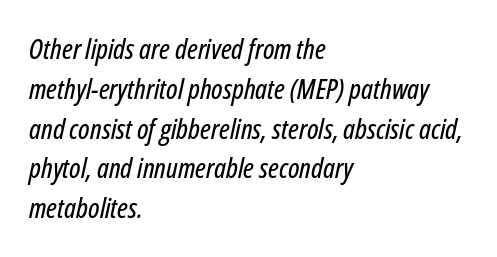
Q: Is the text italic (slanted)? A: Yes, it leans right by about 12 degrees.
Q: Is the text underlined? A: No.
Q: How is the paragraph aligned? A: Left-aligned.
Q: Is the spacing between letters normal or unusually wide? A: Normal.
Q: Is the spacing between lines tight, normal or loose? A: Normal.
Q: Width (condensed, normal, or wide)? A: Condensed.
Q: Stroke contrast? A: Low.
Q: x-height? A: Medium.
Q: Monospaced? A: No.
